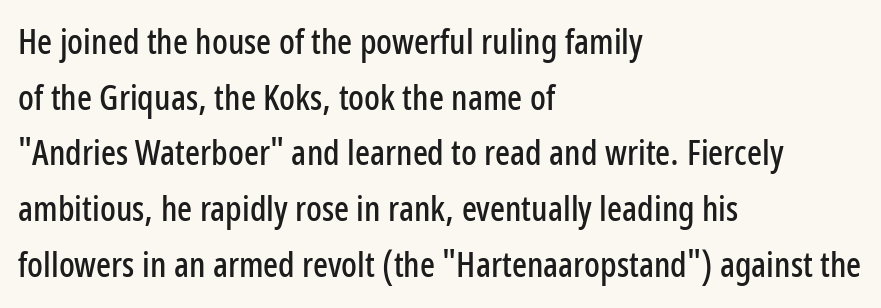
Every character sits straight up, as roman type does. The area under the type is left untouched. This sample is left-justified, so line endings fall wherever the words run out. The characters display no serif detailing; their extremities are plain.
